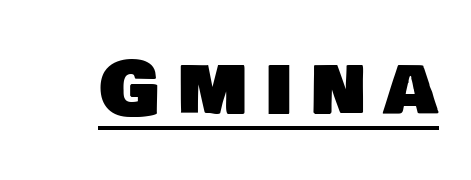
Q: Is the typeface a serif or a sans-serif typeface? A: Sans-serif.
Q: Is the text underlined? A: Yes.
Q: Is the spacing between letters normal or unusually wide? A: Unusually wide.
Q: Width (condensed, normal, or wide)? A: Normal.
Q: Stroke contrast? A: Low.
Q: x-height? A: Large.
Q: Monospaced? A: No.
